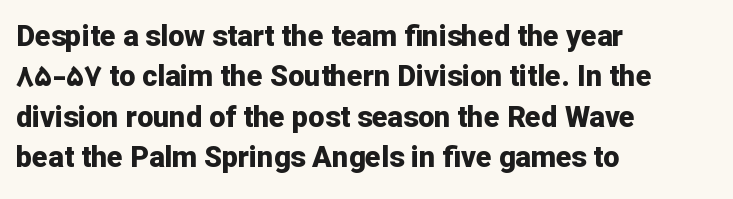
Q: Is the text bold? A: Yes.
Q: Is the text italic (slanted)? A: No, it is upright.
Q: Is the typeface a serif or a sans-serif typeface? A: Sans-serif.
Q: Is the text underlined? A: No.
Q: How is the paragraph aligned? A: Left-aligned.
Q: Is the spacing between letters normal or unusually wide? A: Normal.
Q: Is the spacing between lines tight, normal or loose? A: Normal.
Q: Width (condensed, normal, or wide)? A: Normal.
Q: Stroke contrast? A: Low.
Q: x-height? A: Medium.
Q: Monospaced? A: No.
